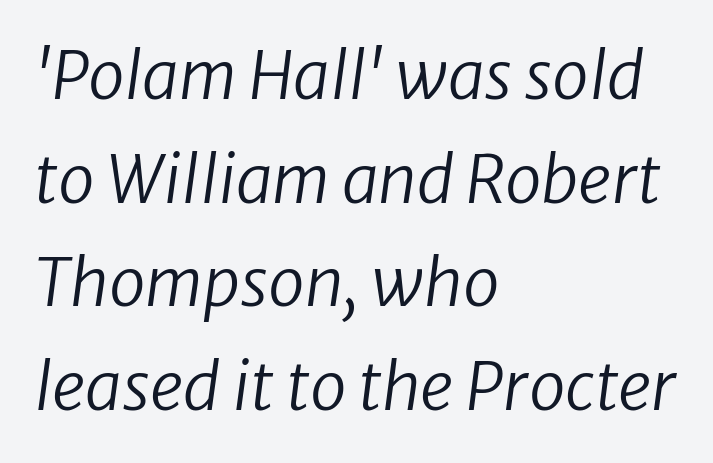
The image shows 66 px regular-weight sans-serif type; set left-aligned, normal line spacing (1.57x), normal letter spacing, not underlined; low stroke contrast and a medium x-height.
